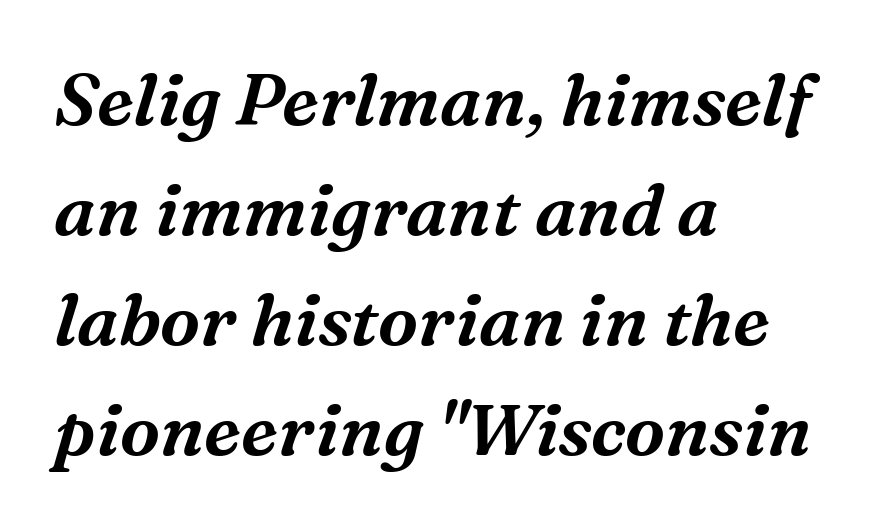
The image shows 72 px serif type, italic (leaning right); set left-aligned, normal line spacing (1.53x), normal letter spacing, not underlined; medium stroke contrast and a medium x-height.
